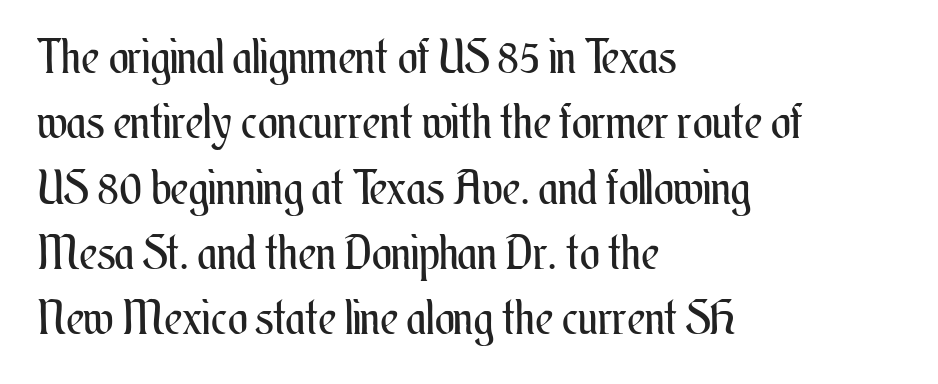
The image shows 47 px regular-weight, condensed type, upright; set left-aligned, normal line spacing (1.39x), normal letter spacing, not underlined; medium stroke contrast and a small x-height.
